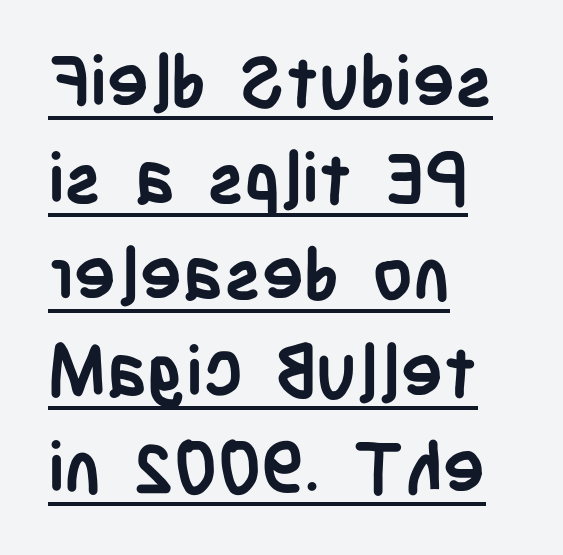
The image shows 71 px semibold, condensed sans-serif type, upright; set left-aligned, normal line spacing (1.36x), normal letter spacing, underlined; low stroke contrast and a large x-height.
